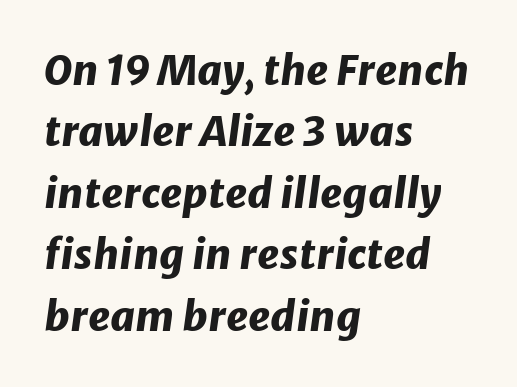
The image shows 41 px heavy type, italic (leaning right); set left-aligned, normal line spacing (1.5x), normal letter spacing, not underlined; low stroke contrast and a medium x-height.
